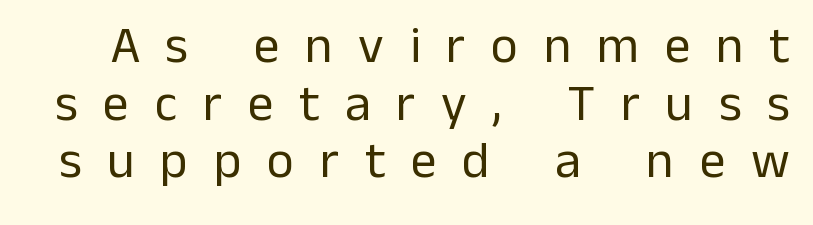
Q: Is the text bold? A: No.
Q: Is the text italic (slanted)? A: No, it is upright.
Q: Is the typeface a serif or a sans-serif typeface? A: Sans-serif.
Q: Is the text underlined? A: No.
Q: Is the spacing between letters normal or unusually wide? A: Unusually wide.
Q: Is the spacing between lines tight, normal or loose? A: Tight.
Q: Width (condensed, normal, or wide)? A: Normal.
Q: Stroke contrast? A: Low.
Q: x-height? A: Medium.
Q: Monospaced? A: No.
